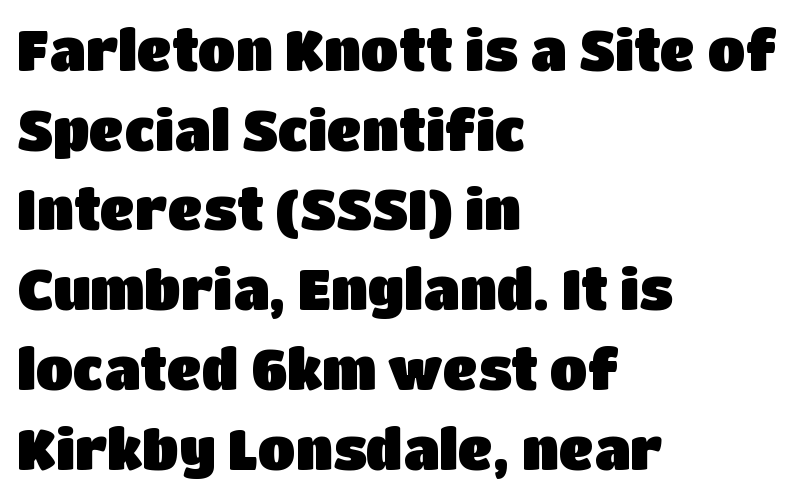
Q: Is the text italic (slanted)? A: No, it is upright.
Q: Is the typeface a serif or a sans-serif typeface? A: Sans-serif.
Q: Is the text underlined? A: No.
Q: How is the paragraph aligned? A: Left-aligned.
Q: Is the spacing between letters normal or unusually wide? A: Normal.
Q: Is the spacing between lines tight, normal or loose? A: Normal.
Q: Width (condensed, normal, or wide)? A: Normal.
Q: Stroke contrast? A: Low.
Q: x-height? A: Large.
Q: Monospaced? A: No.
